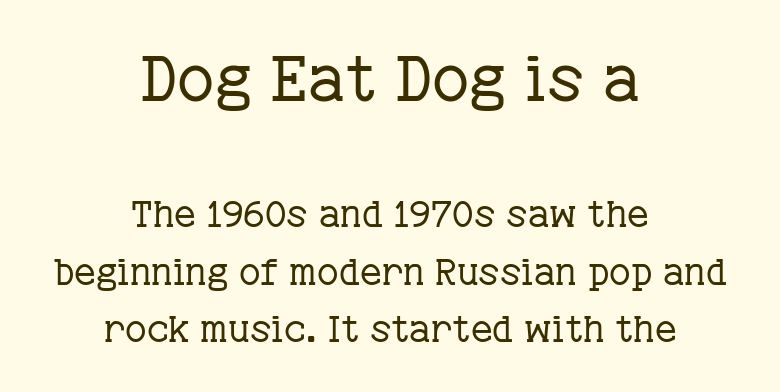
Q: Is the text bold? A: No.
Q: Is the text italic (slanted)? A: No, it is upright.
Q: Is the typeface a serif or a sans-serif typeface? A: Serif.
Q: Is the text underlined? A: No.
Q: How is the paragraph aligned? A: Centered.
Q: Is the spacing between letters normal or unusually wide? A: Normal.
Q: Is the spacing between lines tight, normal or loose? A: Normal.
Q: Which block of text is set in a larger size, the first (top) or the second (bottom)? A: The first (top) one.
Q: Width (condensed, normal, or wide)? A: Normal.
Q: Stroke contrast? A: Low.
Q: x-height? A: Medium.
Q: Monospaced? A: No.
